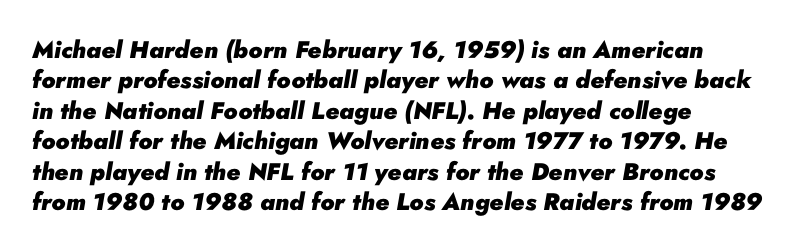
The axis of the letterforms is tilted away from vertical. Every row of glyphs begins at an identical x-position on the left. Compared with typical paragraphs, the rows here are spaced about the same. Nobody touched the tracking dial on this one. Weight check: bold — yes, fully. Glance below the letters and you will spot only blank space.
